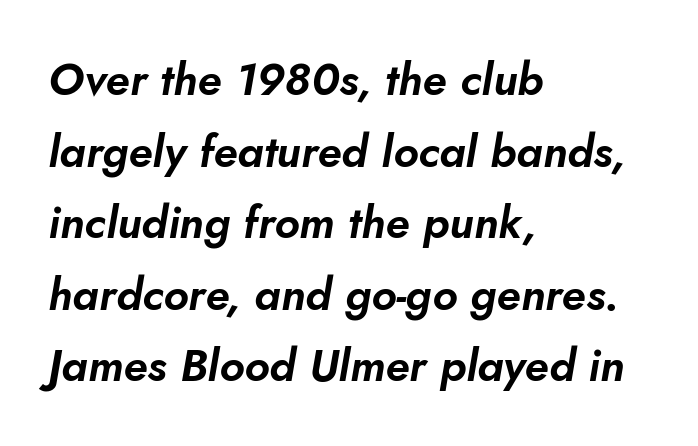
Q: Is the text italic (slanted)? A: Yes, it leans right by about 10 degrees.
Q: Is the text underlined? A: No.
Q: How is the paragraph aligned? A: Left-aligned.
Q: Is the spacing between letters normal or unusually wide? A: Normal.
Q: Is the spacing between lines tight, normal or loose? A: Normal.
Q: Width (condensed, normal, or wide)? A: Normal.
Q: Stroke contrast? A: Low.
Q: x-height? A: Small.
Q: Monospaced? A: No.
